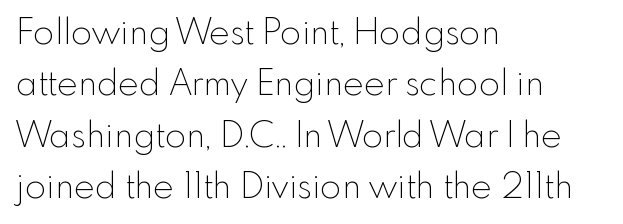
Unbolded letterforms with no extra heft. The font's upright variant was chosen for this text. The letters advance in unequal steps, a hallmark of proportional type. These lines are composed in type without serifs. Line starts are locked; line ends wander.
